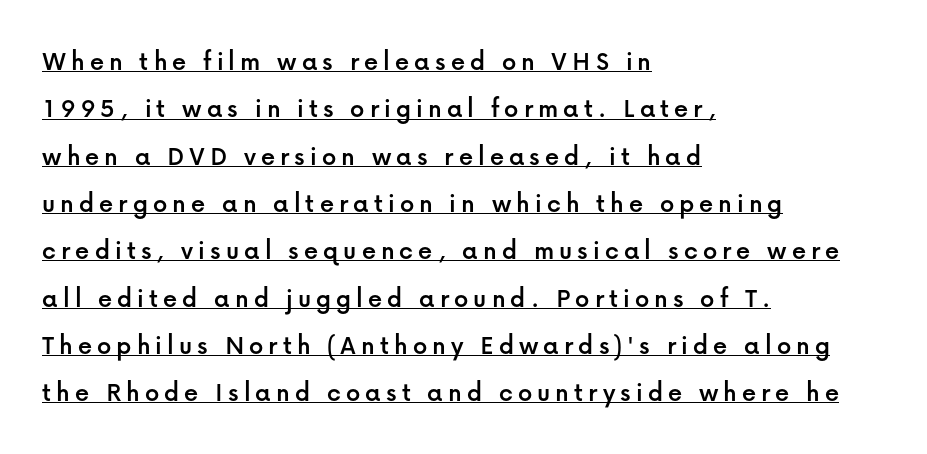
Ascenders rise straight up at ninety degrees. Examine the stroke ends and you'll find no serifs. Casual observation: everything's shoved over to the left. Does the leading feel generous? No, just average. Each letter keeps its own natural width here, so spacing adapts to shape. A typographer would call this underscored text.
